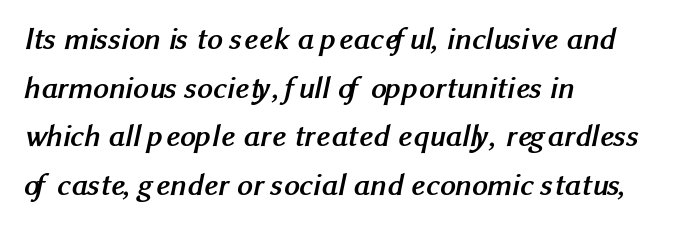
{"serif": "no", "bold": "yes", "weight": "semibold", "width": "normal", "stroke_contrast": "medium", "x_height": "medium", "monospaced": "no", "underline": "no", "align": "left", "line_spacing": "normal", "line_spacing_ratio": 1.57, "letter_spacing": "normal", "letter_spacing_em": 0.0, "glyph_px": 31}
